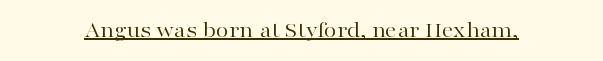
The image shows 23 px text type, upright; set normal letter spacing, underlined.
